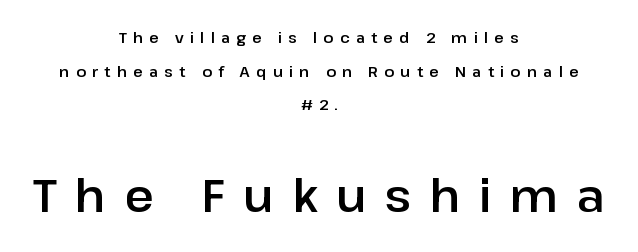
{"serif": "no", "italic": "no", "width": "normal", "stroke_contrast": "low", "x_height": "medium", "monospaced": "no", "underline": "no", "align": "center", "line_spacing": "loose", "line_spacing_ratio": 2.25, "letter_spacing": "wide", "letter_spacing_em": 0.41, "larger_block": "second", "size_ratio": 3.0, "glyph_px": 45}
